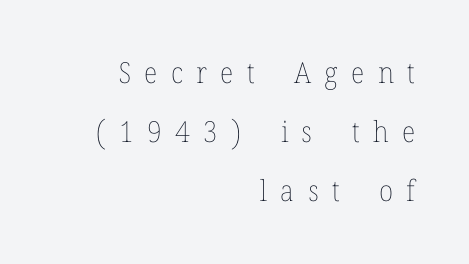
Q: Is the text bold? A: No.
Q: Is the text italic (slanted)? A: No, it is upright.
Q: Is the text underlined? A: No.
Q: How is the paragraph aligned? A: Right-aligned.
Q: Is the spacing between letters normal or unusually wide? A: Unusually wide.
Q: Is the spacing between lines tight, normal or loose? A: Loose.
Q: Width (condensed, normal, or wide)? A: Normal.
Q: Stroke contrast? A: Low.
Q: x-height? A: Medium.
Q: Monospaced? A: No.
